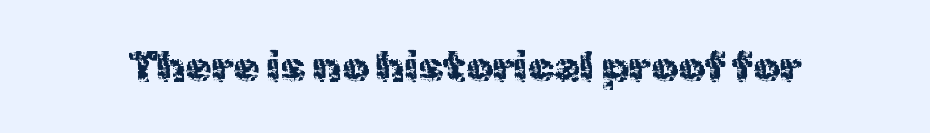
The typeface chosen for these lines omits serifs. Varying glyph widths throughout — classic text-font behaviour. Posture: upright roman. Plain, unruled lines of type. Observe the ordinary spacing: letters are neighbours, not strangers.
